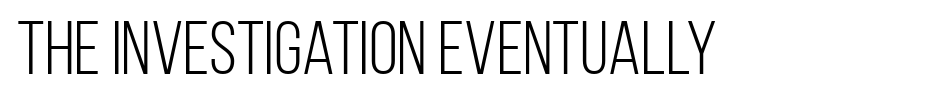
Observe the absence of serifs on each vertical stroke in this sample. Short note: letters normally spaced. A light-to-regular cut is what we see here. The passage shown is not underscored anywhere. Varying glyph widths throughout — classic text-font behaviour.
